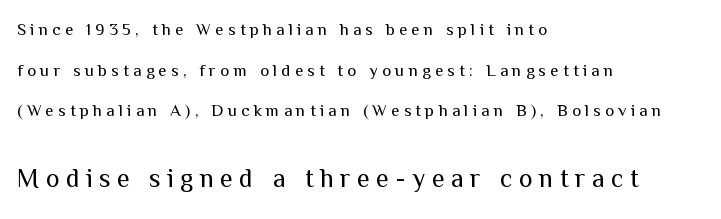
Substantial extra tracking has been applied to these lines. If you squint, the bottom block still reads clearly — it's the larger of the two. Lines of text with bare space underneath. Nope, not italic — everything's standing straight.
